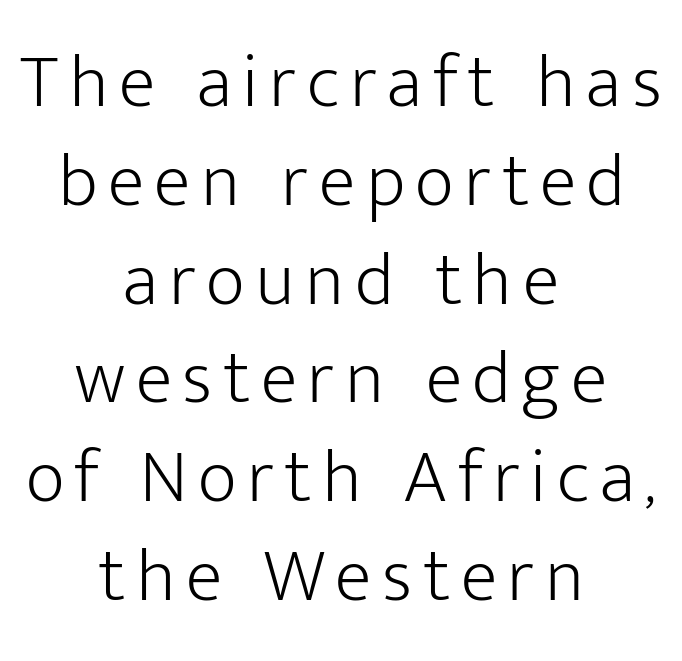
The image shows 76 px light sans-serif type, upright; set centered, normal line spacing (1.3x), not underlined; low stroke contrast and a medium x-height.
